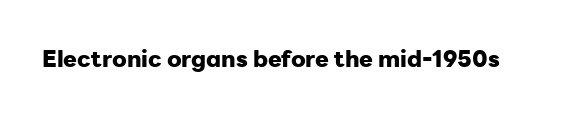
{"italic": "no", "bold": "yes", "underline": "no", "letter_spacing": "normal", "letter_spacing_em": 0.0, "glyph_px": 23}
